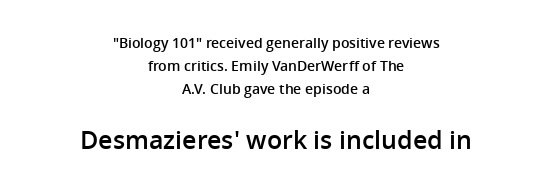
Q: Is the text bold? A: Semi-bold.
Q: Is the text italic (slanted)? A: No, it is upright.
Q: Is the text underlined? A: No.
Q: How is the paragraph aligned? A: Centered.
Q: Is the spacing between letters normal or unusually wide? A: Normal.
Q: Is the spacing between lines tight, normal or loose? A: Normal.
Q: Which block of text is set in a larger size, the first (top) or the second (bottom)? A: The second (bottom) one.
